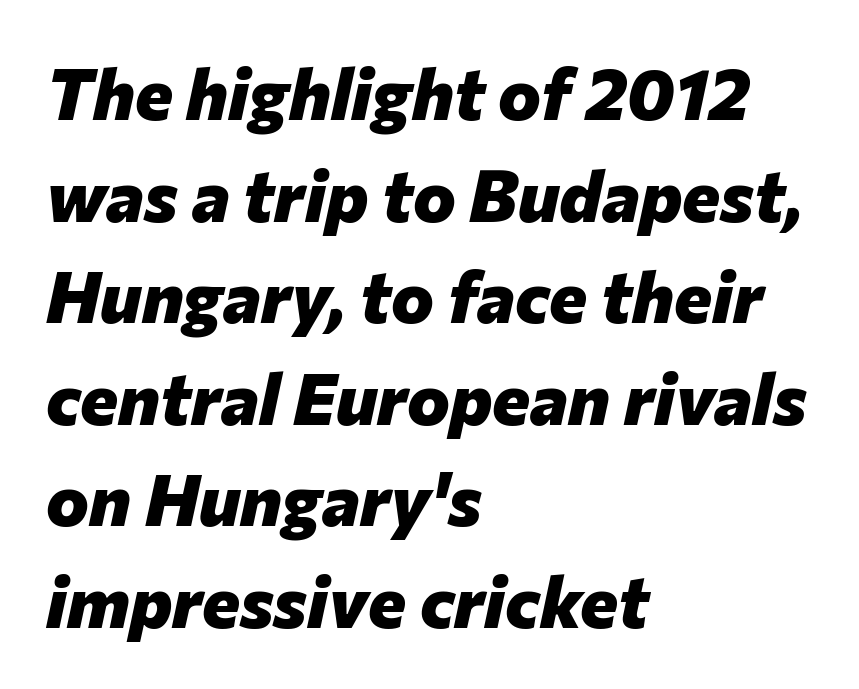
Students, note that the glyphs here touch the page at normal intervals. Teacher's note: observe the even left margin — that is flush-left alignment. Letters rest on an invisible, unmarked baseline. The typesetting leans heavy: a genuine bold. Notice how the stems are inclined rather than vertical — that's the hallmark of italics.
